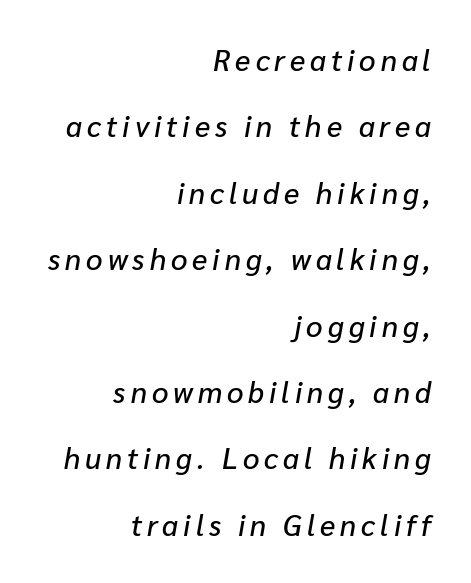
Italic? Definitely — the glyphs are oblique. You could not count columns in this text — the font is proportionally spaced. Short and long lines alike share a common ending point at right. Each new line begins a long way beneath the previous one.
